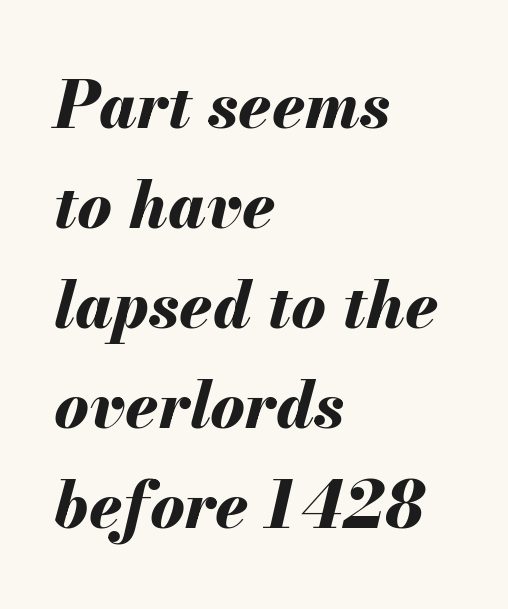
The image shows 65 px bold type, italic (leaning right); set left-aligned, normal line spacing (1.54x), normal letter spacing, not underlined; medium stroke contrast and a small x-height.
